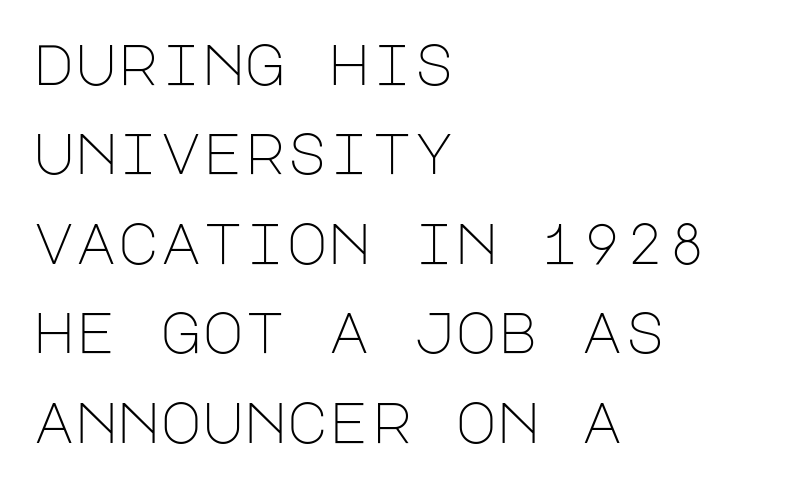
The image shows 57 px light sans-serif type, upright; set left-aligned, normal line spacing (1.57x), normal letter spacing, not underlined; low stroke contrast and a large x-height.
